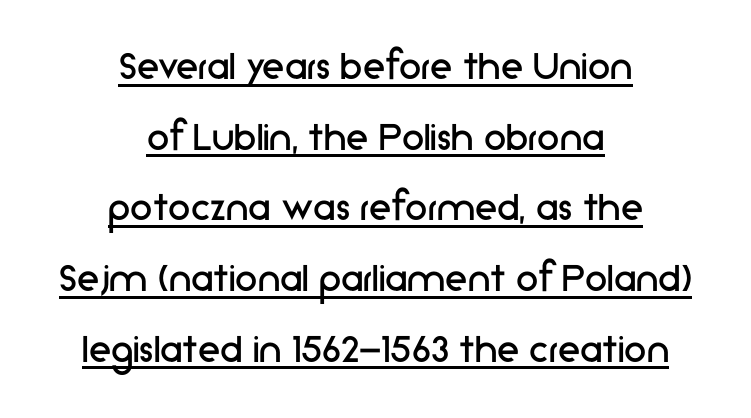
{"serif": "no", "italic": "no", "bold": "no", "weight": "regular", "width": "normal", "stroke_contrast": "low", "x_height": "medium", "monospaced": "no", "underline": "yes", "align": "center", "line_spacing": "normal", "line_spacing_ratio": 1.57, "letter_spacing": "normal", "letter_spacing_em": 0.0, "glyph_px": 45}
